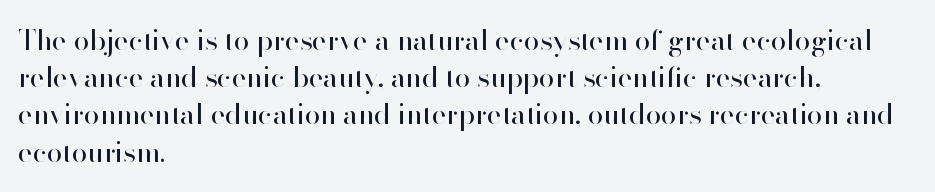
Observe the absence of serifs on each vertical stroke in this sample. Vertically, the passage feels balanced, rows spaced as you'd expect. Upright lettering throughout. The passage shown is typed in a proportional face where columns would drift.
